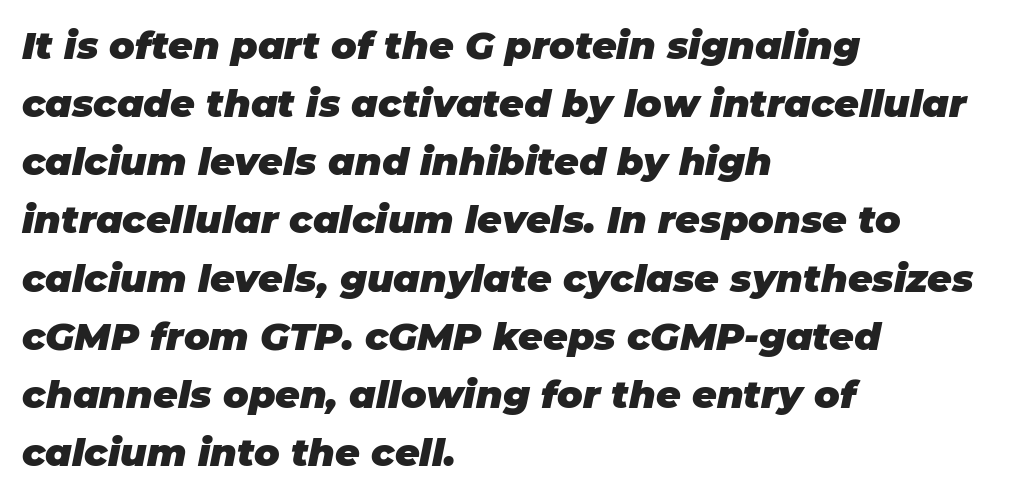
{"italic": "yes", "lean": "right", "slant_degrees": 11, "bold": "yes", "weight": "heavy", "width": "normal", "stroke_contrast": "low", "x_height": "large", "monospaced": "no", "underline": "no", "align": "left", "line_spacing": "normal", "line_spacing_ratio": 1.53, "letter_spacing": "normal", "letter_spacing_em": 0.0, "glyph_px": 38}
